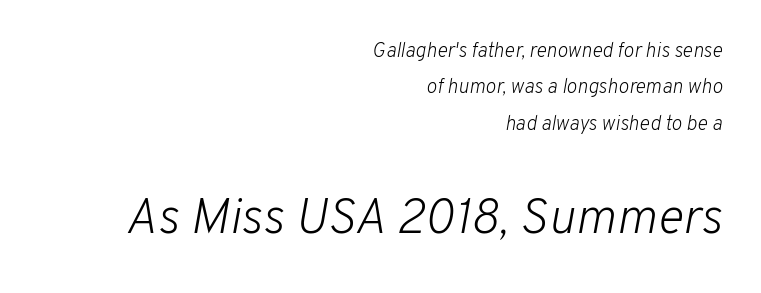
Q: Is the text bold? A: No.
Q: Is the text italic (slanted)? A: Yes, it leans right by about 10 degrees.
Q: Is the text underlined? A: No.
Q: How is the paragraph aligned? A: Right-aligned.
Q: Is the spacing between letters normal or unusually wide? A: Normal.
Q: Which block of text is set in a larger size, the first (top) or the second (bottom)? A: The second (bottom) one.
Q: Width (condensed, normal, or wide)? A: Normal.
Q: Stroke contrast? A: Low.
Q: x-height? A: Medium.
Q: Monospaced? A: No.
